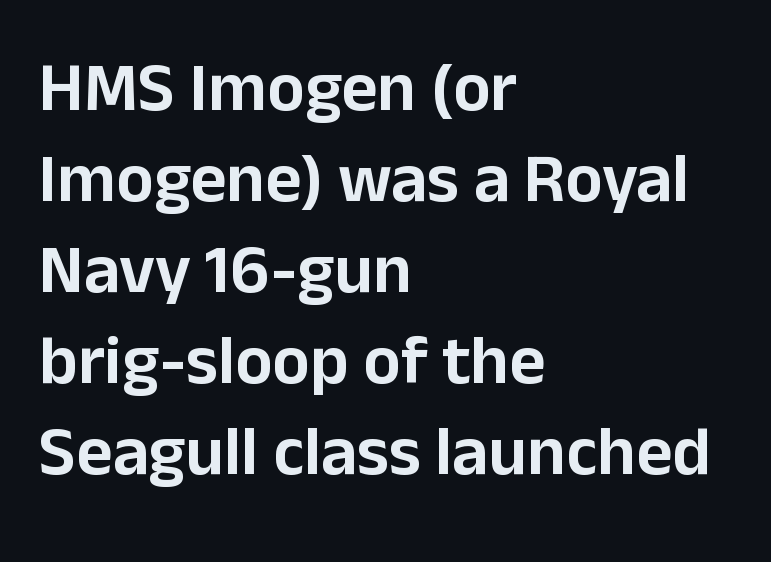
The image shows 70 px sans-serif type, upright; set left-aligned, normal line spacing (1.3x), normal letter spacing, not underlined; low stroke contrast and a medium x-height.
